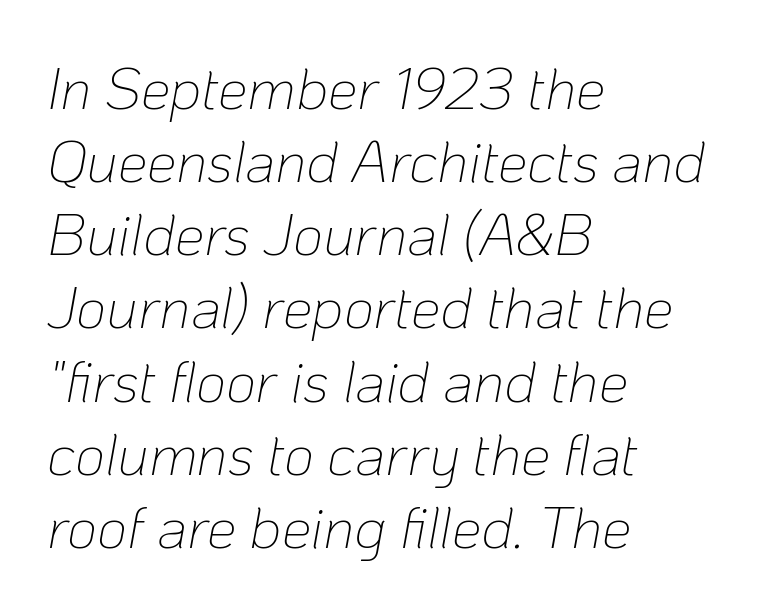
Q: Is the text bold? A: No.
Q: Is the text italic (slanted)? A: Yes, it leans right by about 10 degrees.
Q: Is the text underlined? A: No.
Q: How is the paragraph aligned? A: Left-aligned.
Q: Is the spacing between letters normal or unusually wide? A: Normal.
Q: Width (condensed, normal, or wide)? A: Normal.
Q: Stroke contrast? A: Low.
Q: x-height? A: Medium.
Q: Monospaced? A: No.
